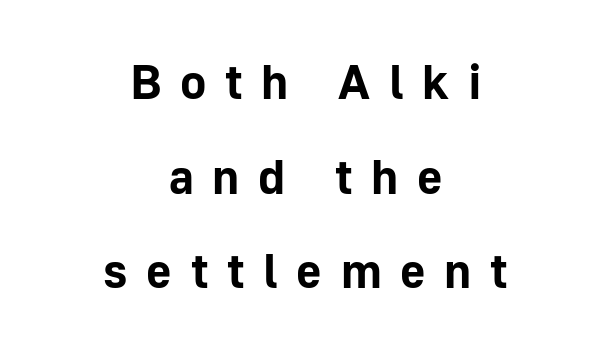
The image shows 49 px bold sans-serif type, upright; set centered, loose line spacing (1.93x), unusually wide letter spacing (+0.38 em), not underlined; low stroke contrast and a medium x-height.
